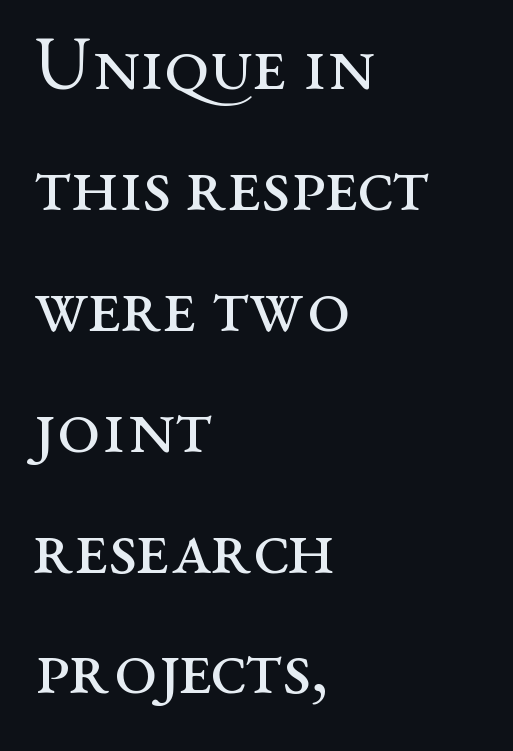
The image shows 77 px regular-weight, wide serif type, upright; set left-aligned, normal line spacing (1.57x), normal letter spacing, not underlined; medium stroke contrast and a medium x-height.
